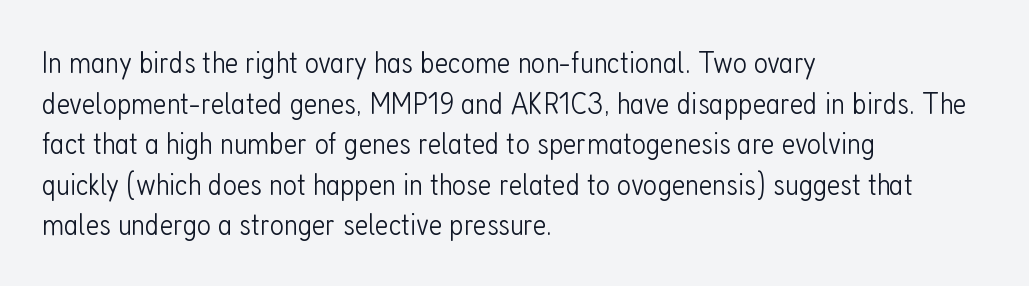
Q: Is the text bold? A: No.
Q: Is the text italic (slanted)? A: No, it is upright.
Q: Is the typeface a serif or a sans-serif typeface? A: Sans-serif.
Q: Is the text underlined? A: No.
Q: How is the paragraph aligned? A: Left-aligned.
Q: Is the spacing between letters normal or unusually wide? A: Normal.
Q: Is the spacing between lines tight, normal or loose? A: Normal.
Q: Width (condensed, normal, or wide)? A: Condensed.
Q: Stroke contrast? A: Low.
Q: x-height? A: Medium.
Q: Monospaced? A: No.
